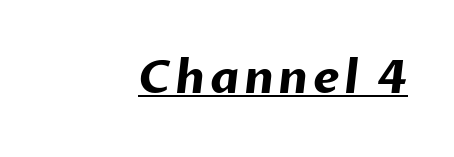
Q: Is the text bold? A: Yes.
Q: Is the typeface a serif or a sans-serif typeface? A: Sans-serif.
Q: Is the text underlined? A: Yes.
Q: How is the paragraph aligned? A: Right-aligned.
Q: Width (condensed, normal, or wide)? A: Normal.
Q: Stroke contrast? A: Low.
Q: x-height? A: Medium.
Q: Monospaced? A: No.
